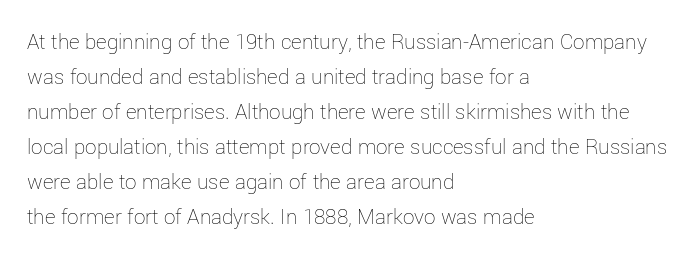
Weight: not bold — regular or lighter. The typesetter chose a ragged-right arrangement here. Each new line begins a customary step beneath the previous one. You could call the tracking neutral — neither tight nor loose. Only glyphs here, with clear space below each row. You can tell it's not italic because the verticals are truly vertical.
